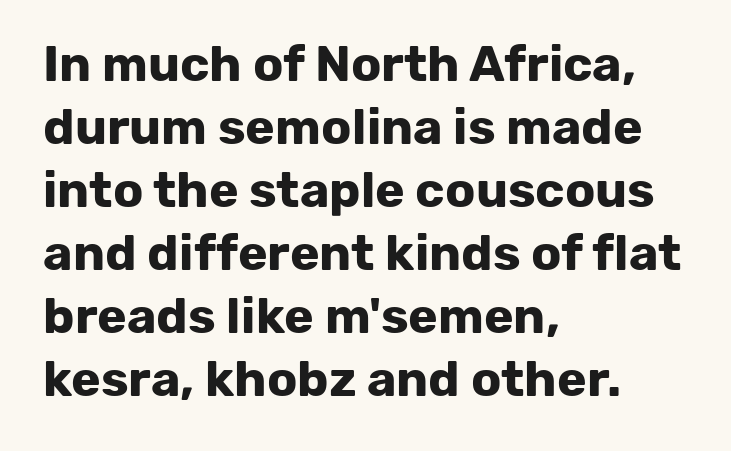
Thick stems and heavy bowls — unmistakably bold. The space beneath each line is pristine and unruled. Between one letter and the next there's only the usual sliver of space. The letters advance in unequal steps, a hallmark of proportional type.
